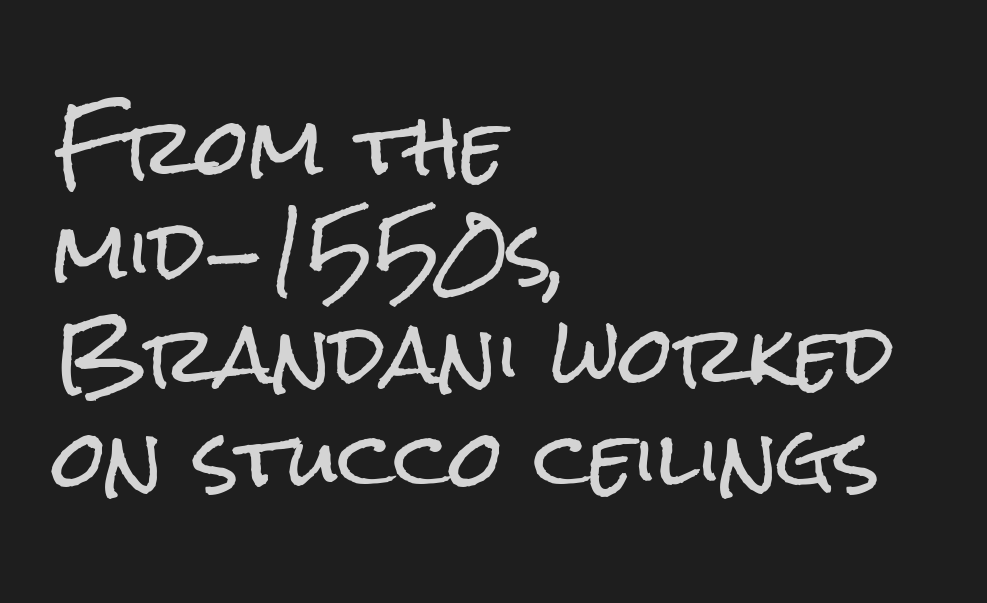
Q: Is the text italic (slanted)? A: No, it is upright.
Q: Is the typeface a serif or a sans-serif typeface? A: Sans-serif.
Q: Is the text underlined? A: No.
Q: How is the paragraph aligned? A: Left-aligned.
Q: Is the spacing between letters normal or unusually wide? A: Normal.
Q: Is the spacing between lines tight, normal or loose? A: Normal.
Q: Width (condensed, normal, or wide)? A: Condensed.
Q: Stroke contrast? A: Low.
Q: x-height? A: Medium.
Q: Monospaced? A: No.
